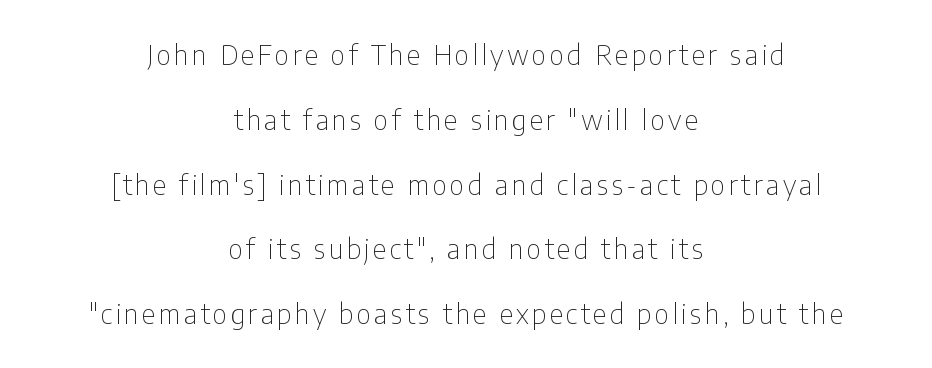
The image shows 27 px text type, upright; set centered, loose line spacing (2.4x), not underlined.
